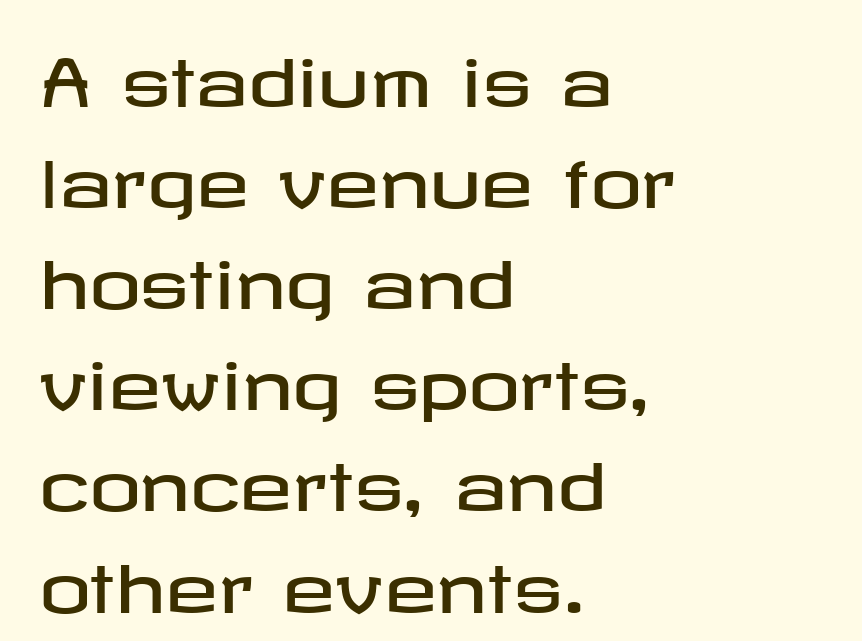
Q: Is the text italic (slanted)? A: No, it is upright.
Q: Is the typeface a serif or a sans-serif typeface? A: Sans-serif.
Q: Is the text underlined? A: No.
Q: How is the paragraph aligned? A: Left-aligned.
Q: Is the spacing between letters normal or unusually wide? A: Normal.
Q: Is the spacing between lines tight, normal or loose? A: Normal.
Q: Width (condensed, normal, or wide)? A: Wide.
Q: Stroke contrast? A: Low.
Q: x-height? A: Medium.
